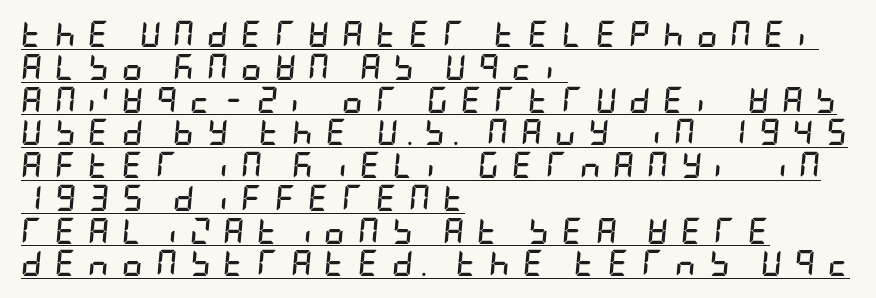
{"italic": "yes", "lean": "right", "slant_degrees": 5, "bold": "yes", "underline": "yes", "align": "left", "line_spacing": "normal", "line_spacing_ratio": 1.26, "letter_spacing": "wide", "letter_spacing_em": 0.48, "glyph_px": 26}
